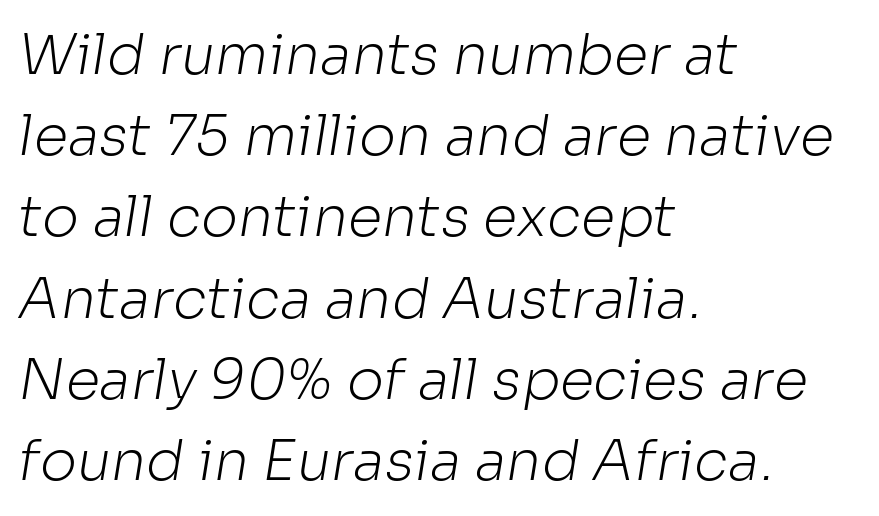
{"serif": "no", "bold": "no", "weight": "light", "width": "normal", "stroke_contrast": "low", "x_height": "medium", "monospaced": "no", "underline": "no", "align": "left", "line_spacing": "normal", "line_spacing_ratio": 1.45, "letter_spacing": "normal", "letter_spacing_em": 0.0, "glyph_px": 56}
